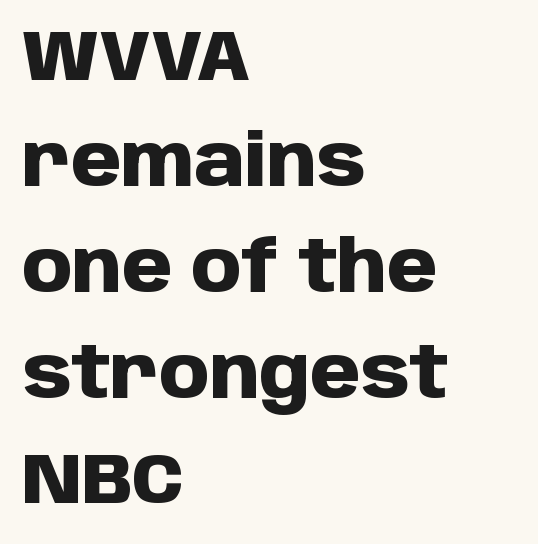
Anything drawn beneath the words? Only blank space. Does the leading feel generous? No, just average. Heavy, bold letterforms. The typesetter chose a ragged-right arrangement here. Varying glyph widths throughout — classic text-font behaviour. Characters follow at the spacing the type designer built in.
